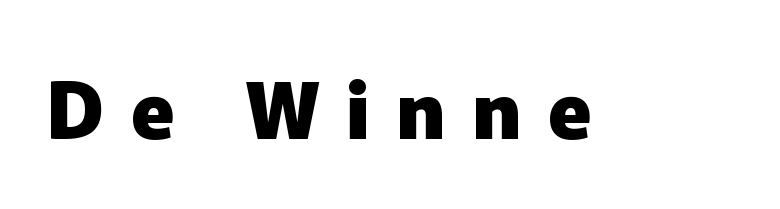
Font category for this specimen: sans-serif. This rendering widens character spacing well past its baseline value. The passage shown is typed in a proportional face where columns would drift. Beneath every word, the page is bare.
